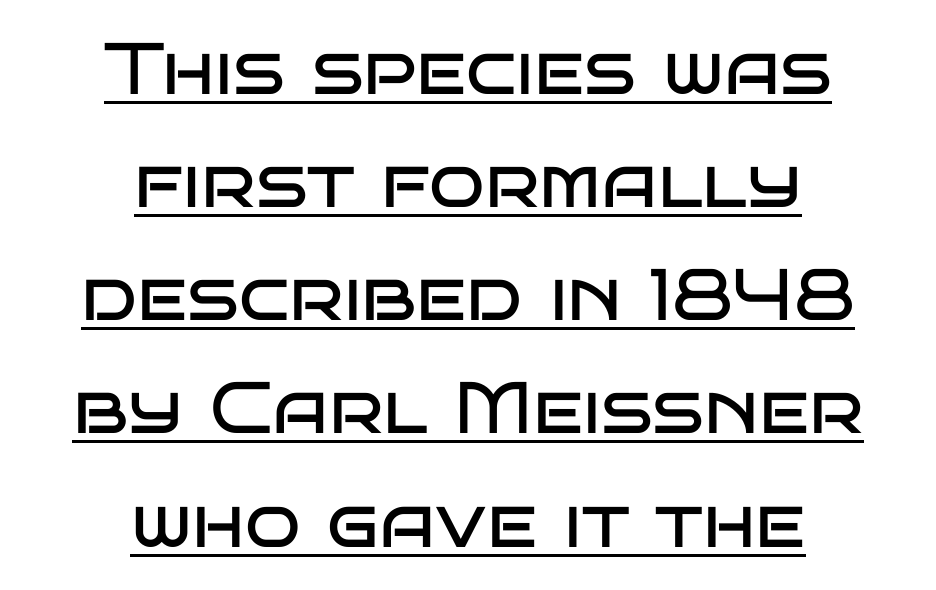
{"serif": "no", "italic": "no", "bold": "no", "weight": "regular", "width": "wide", "stroke_contrast": "low", "x_height": "large", "monospaced": "no", "underline": "yes", "align": "center", "line_spacing": "normal", "line_spacing_ratio": 1.55, "letter_spacing": "normal", "letter_spacing_em": 0.0, "glyph_px": 73}
